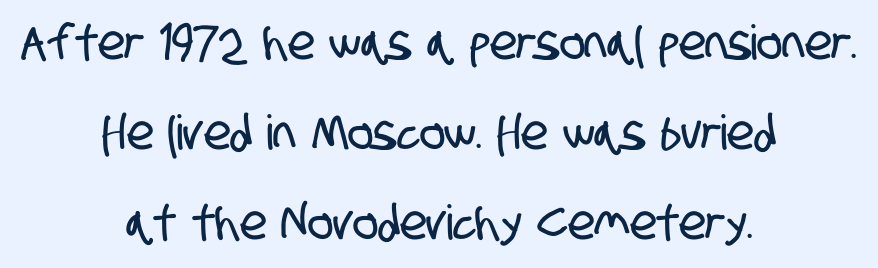
Q: Is the typeface a serif or a sans-serif typeface? A: Sans-serif.
Q: Is the text underlined? A: No.
Q: How is the paragraph aligned? A: Centered.
Q: Is the spacing between letters normal or unusually wide? A: Normal.
Q: Width (condensed, normal, or wide)? A: Condensed.
Q: Stroke contrast? A: Low.
Q: x-height? A: Large.
Q: Monospaced? A: No.
